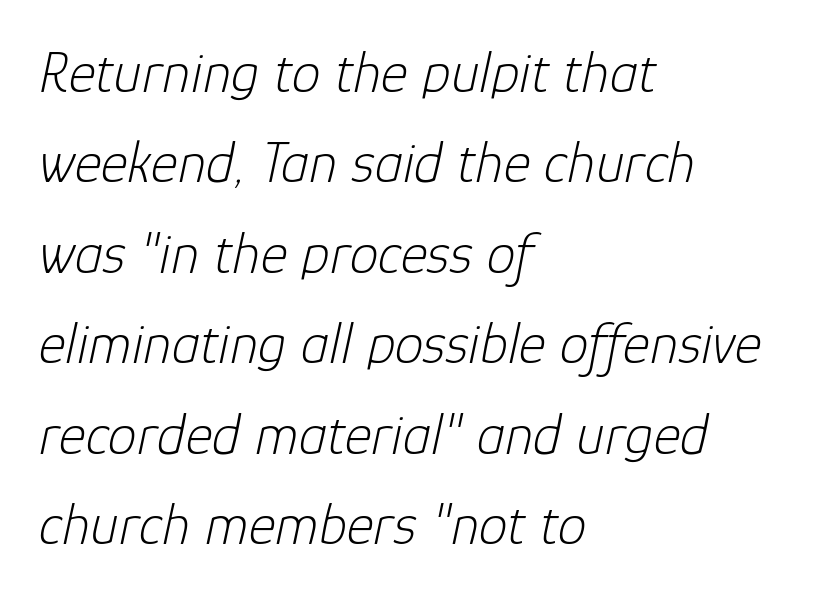
Each row of text sits above clean, open space. No extra ink here — the face is not bold. Nobody touched the tracking dial on this one. A typesetter would call this proportional, since set widths differ per character. The paragraph has a hard left edge and a soft right edge.
